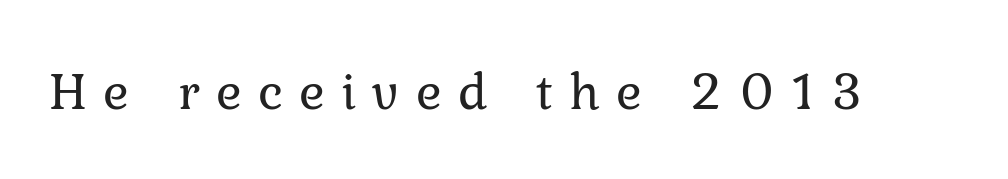
The face used here is proportionally spaced, like ordinary book or web type. The type family on display is of the serif kind. There is plenty of visible air inserted between adjacent glyphs. Each stroke keeps to a modest, everyday thickness or less.
